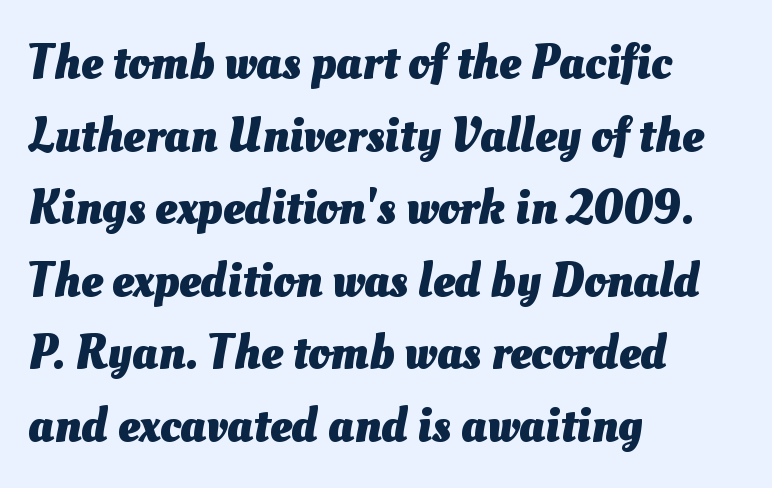
{"bold": "yes", "weight": "heavy", "width": "normal", "stroke_contrast": "medium", "x_height": "small", "monospaced": "no", "underline": "no", "align": "left", "line_spacing": "normal", "line_spacing_ratio": 1.48, "letter_spacing": "normal", "letter_spacing_em": 0.0, "glyph_px": 49}
